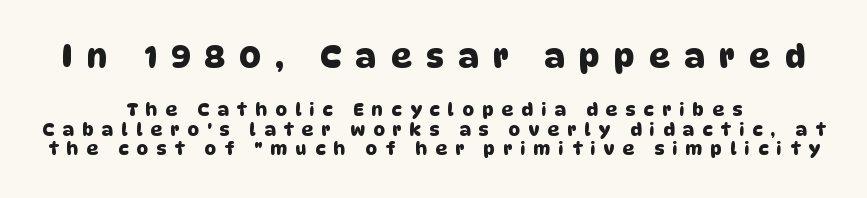
The image shows 32 px sans-serif type; set centered, tight line spacing (1.1x), unusually wide letter spacing (+0.46 em), not underlined; the first (top) block is 1.78x larger; low stroke contrast and a large x-height.
